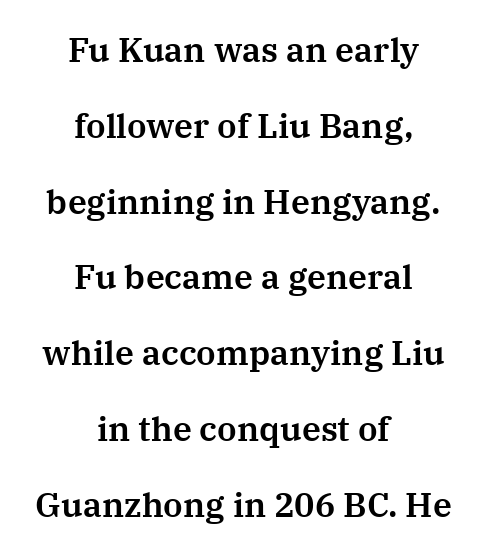
Clear beneath every line of the passage. Note the varied advance widths — an 'i' is clearly narrower than an 'm'. The passage shown is typeset with a serif family. The passage shown stacks its lines with a broad gap. The typography opts for an upright posture over an oblique one.
